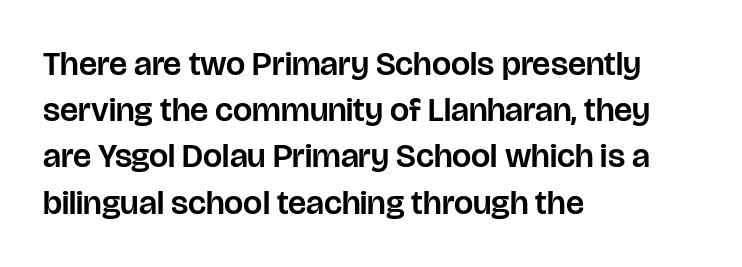
Q: Is the text italic (slanted)? A: No, it is upright.
Q: Is the typeface a serif or a sans-serif typeface? A: Sans-serif.
Q: Is the text underlined? A: No.
Q: How is the paragraph aligned? A: Left-aligned.
Q: Is the spacing between letters normal or unusually wide? A: Normal.
Q: Is the spacing between lines tight, normal or loose? A: Normal.
Q: Width (condensed, normal, or wide)? A: Normal.
Q: Stroke contrast? A: Low.
Q: x-height? A: Large.
Q: Monospaced? A: No.
